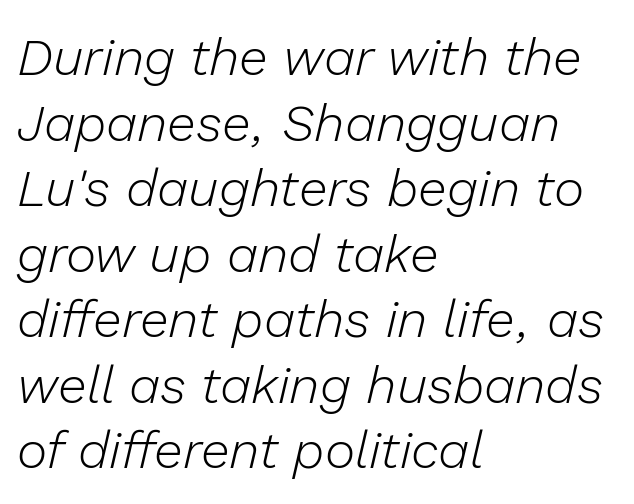
Glance below the letters and you will spot only blank space. You can tell it's italic because the verticals aren't actually vertical. Proportional: the letters do not fall into vertical columns. Think standard paragraph weight, or any step lighter than that.
